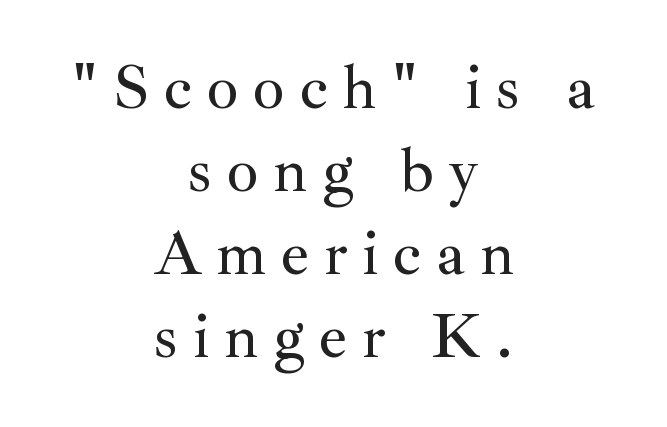
Q: Is the text italic (slanted)? A: No, it is upright.
Q: Is the typeface a serif or a sans-serif typeface? A: Serif.
Q: Is the text underlined? A: No.
Q: How is the paragraph aligned? A: Centered.
Q: Is the spacing between letters normal or unusually wide? A: Unusually wide.
Q: Is the spacing between lines tight, normal or loose? A: Normal.
Q: Width (condensed, normal, or wide)? A: Normal.
Q: Stroke contrast? A: Medium.
Q: x-height? A: Small.
Q: Monospaced? A: No.
